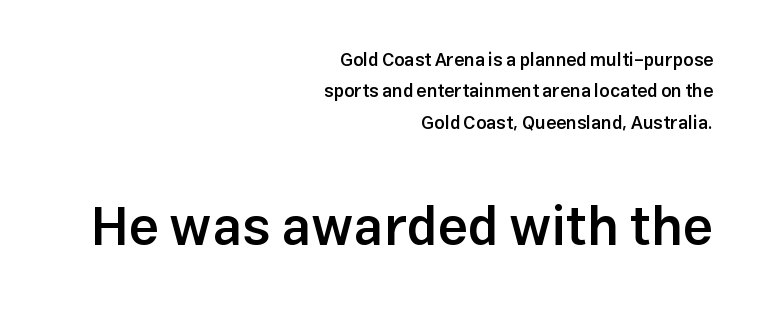
{"serif": "no", "italic": "no", "bold": "semi", "weight": "semibold", "width": "normal", "stroke_contrast": "low", "x_height": "medium", "monospaced": "no", "underline": "no", "align": "right", "line_spacing_ratio": 1.74, "letter_spacing": "normal", "letter_spacing_em": 0.0, "larger_block": "second", "size_ratio": 3.0, "glyph_px": 54}
